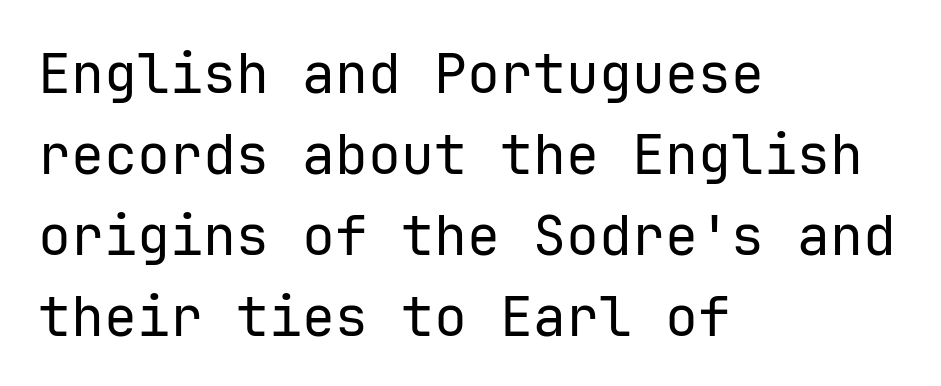
The rendering uses typewriter-style spacing with identical character cells. Leading: standard. The words here are not underlined. The font's upright variant was chosen for this text.
